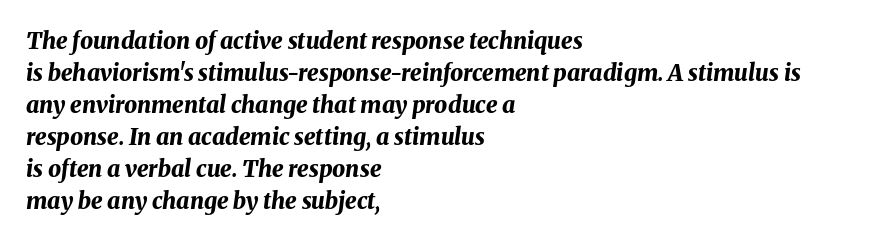
Q: Is the text bold? A: Yes.
Q: Is the text italic (slanted)? A: Yes, it leans right by about 8 degrees.
Q: Is the text underlined? A: No.
Q: How is the paragraph aligned? A: Left-aligned.
Q: Is the spacing between letters normal or unusually wide? A: Normal.
Q: Is the spacing between lines tight, normal or loose? A: Normal.
